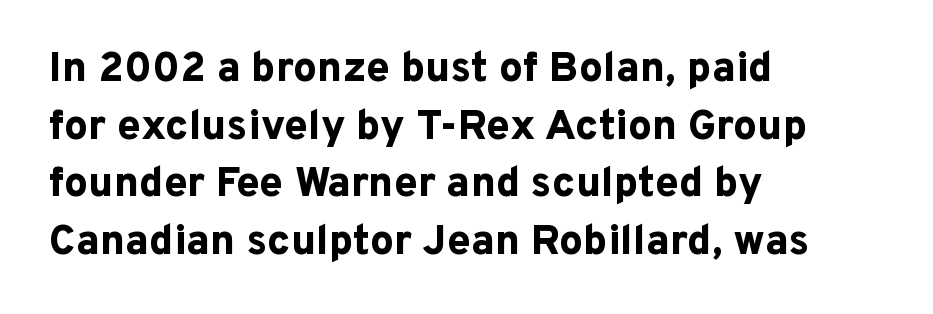
{"serif": "no", "italic": "no", "bold": "yes", "weight": "bold", "width": "normal", "stroke_contrast": "low", "x_height": "medium", "monospaced": "no", "underline": "no", "align": "left", "line_spacing": "normal", "line_spacing_ratio": 1.37, "letter_spacing": "normal", "letter_spacing_em": 0.0, "glyph_px": 42}
